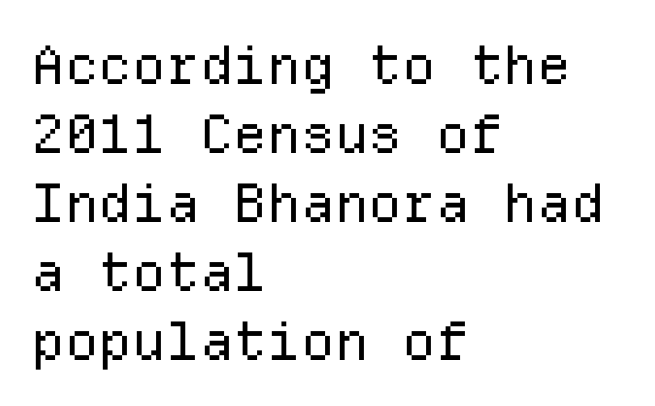
Vertically, the passage feels balanced, rows spaced as you'd expect. The axis of the letterforms is exactly vertical. The typesetting does not lean heavy: it is not bold. The face used here is a sans, in the tradition of grotesques and geometrics.
